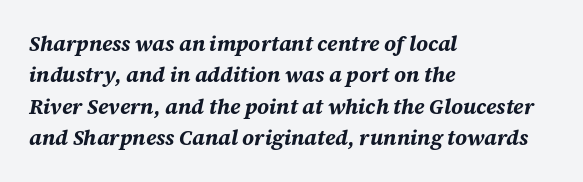
The image shows 21 px bold type, italic (leaning right); set left-aligned, normal line spacing (1.5x), normal letter spacing, not underlined.
